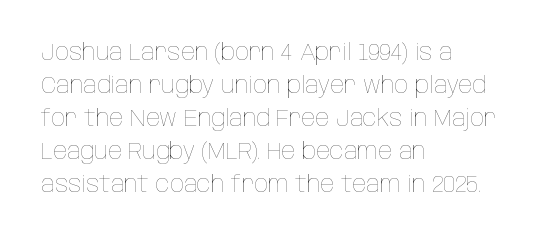
Q: Is the text bold? A: No.
Q: Is the text italic (slanted)? A: No, it is upright.
Q: Is the text underlined? A: No.
Q: How is the paragraph aligned? A: Left-aligned.
Q: Is the spacing between letters normal or unusually wide? A: Normal.
Q: Is the spacing between lines tight, normal or loose? A: Normal.
